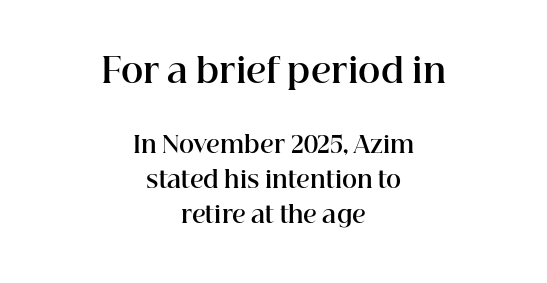
Tracking here is standard; glyphs follow each other at the usual distance. This layout puts the oversized block above and the modest block below. Looks like regular typesetting: each glyph gets only the width it needs. This rendering features lettering with no underline.
